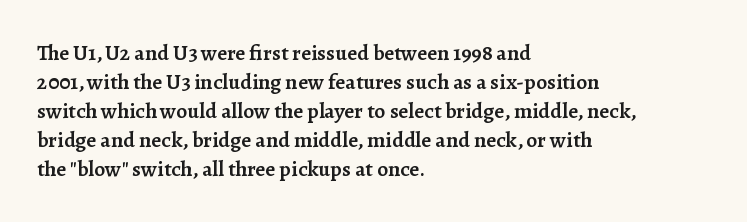
If you drew a ruler down the left edge, every line would touch it. The specimen reads as upright at a glance. The rendering uses a moderate line-height, typical for paragraphs. Has an underline been added? It has not. The line texture is even and compact thanks to regular tracking. Summary of weight: moderately heavy, a semibold.
